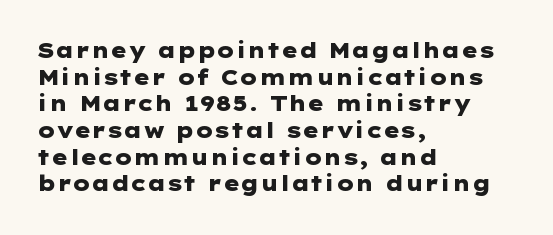
The image shows 21 px bold type, upright; set left-aligned, normal line spacing (1.27x), normal letter spacing, not underlined.
